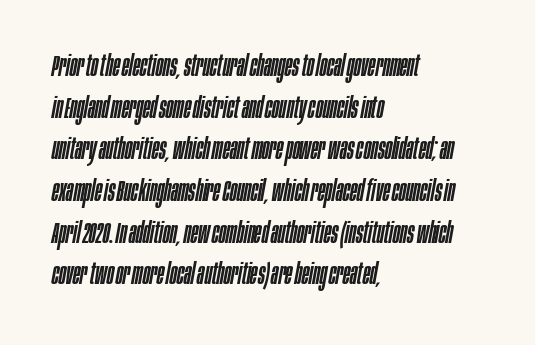
The image shows 30 px condensed type, italic (leaning right); set left-aligned, normal line spacing (1.39x), normal letter spacing, not underlined; low stroke contrast and a large x-height.
